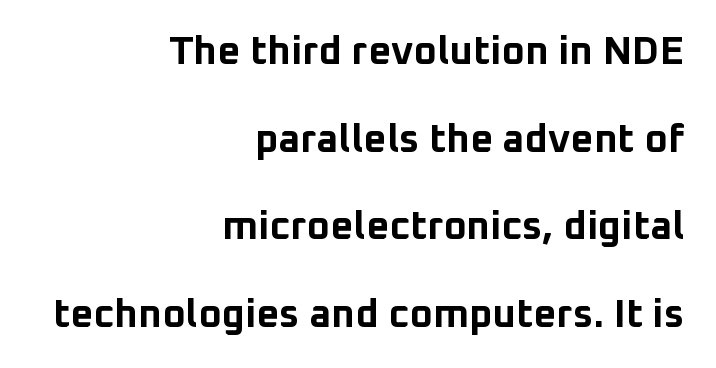
The image shows 40 px bold sans-serif type, upright; set right-aligned, loose line spacing (2.19x), normal letter spacing, not underlined; low stroke contrast and a medium x-height.
